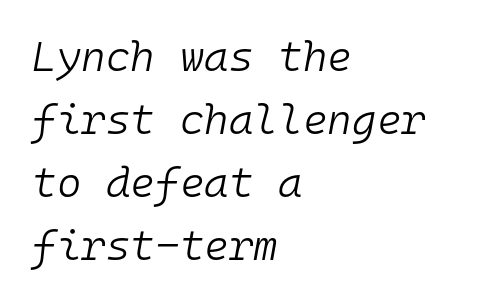
Q: Is the text bold? A: No.
Q: Is the text italic (slanted)? A: Yes, it leans right by about 10 degrees.
Q: Is the text underlined? A: No.
Q: How is the paragraph aligned? A: Left-aligned.
Q: Is the spacing between letters normal or unusually wide? A: Normal.
Q: Is the spacing between lines tight, normal or loose? A: Normal.
Q: Width (condensed, normal, or wide)? A: Normal.
Q: Stroke contrast? A: Low.
Q: x-height? A: Medium.
Q: Monospaced? A: Yes.
